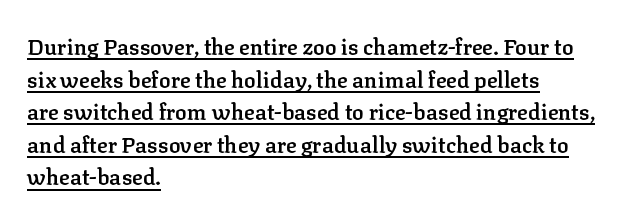
{"italic": "no", "bold": "semi", "underline": "yes", "align": "left", "line_spacing": "normal", "line_spacing_ratio": 1.48, "letter_spacing": "normal", "letter_spacing_em": 0.0, "glyph_px": 22}
